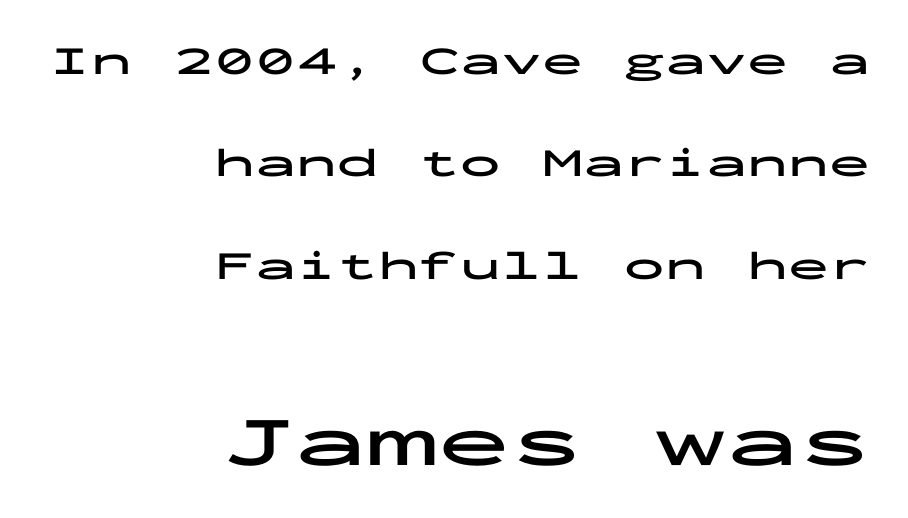
The image shows 72 px bold, wide sans-serif type, upright, monospaced; set right-aligned, loose line spacing (2.5x), normal letter spacing, not underlined; the second (bottom) block is 1.76x larger; low stroke contrast and a medium x-height.
